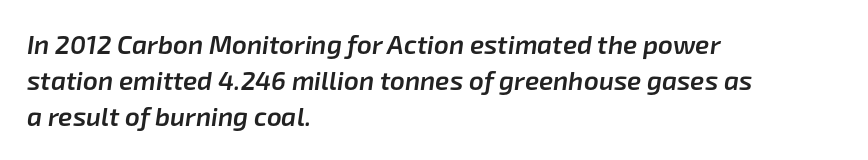
Teacher's note: observe the even left margin — that is flush-left alignment. A fair bit of extra ink — the face is semibold, not bold. Yep, that's italic — everything's leaning. Bare-footed words on every line. Look at the tracking — it's just the regular setting, nothing added. Does the leading feel generous? No, just average.
